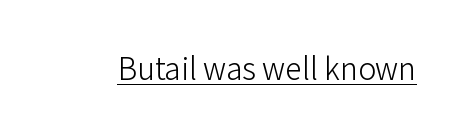
You can tell from the bare stems that sans-serif type was used. Does extra space separate the letters? No, they use regular spacing. Posture: upright roman. Compared with a typical body face, this is equally light or lighter still. Proportional: the letters do not fall into vertical columns.
